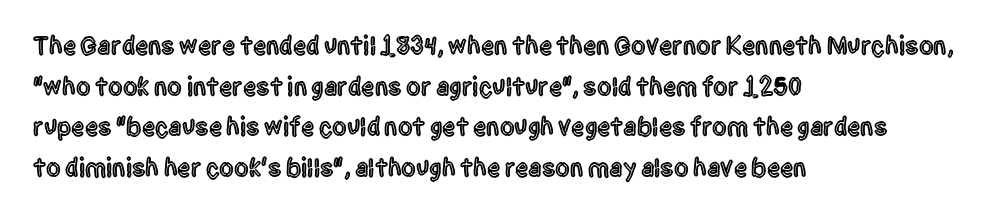
{"italic": "no", "underline": "no", "align": "left", "line_spacing": "normal", "line_spacing_ratio": 1.56, "letter_spacing": "normal", "letter_spacing_em": 0.0, "glyph_px": 26}
